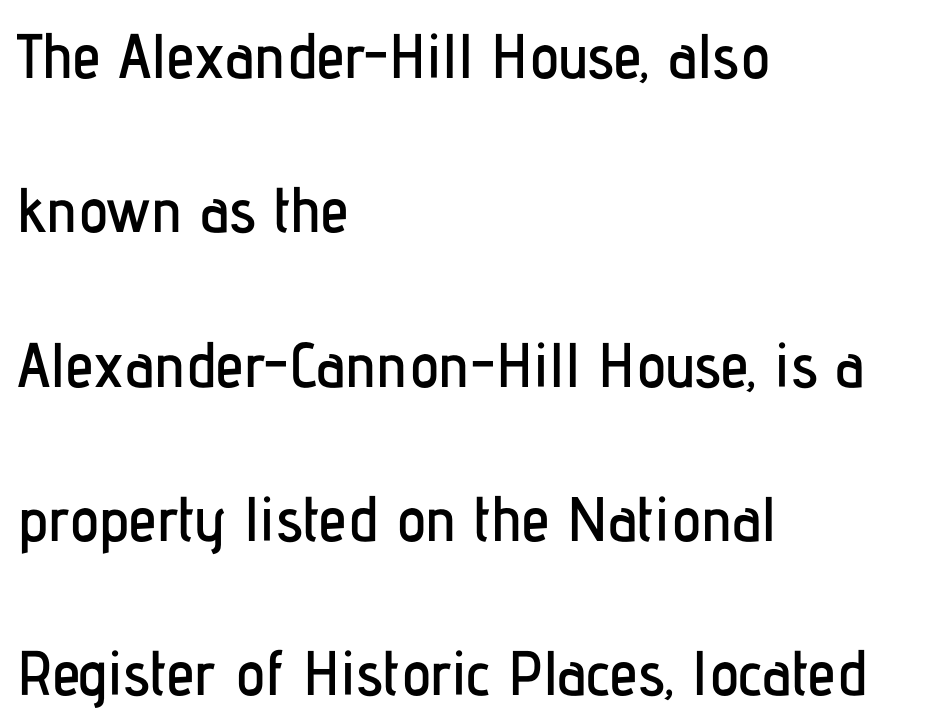
The image shows 63 px condensed sans-serif type, upright; set left-aligned, loose line spacing (2.45x), normal letter spacing, not underlined; low stroke contrast and a medium x-height.
